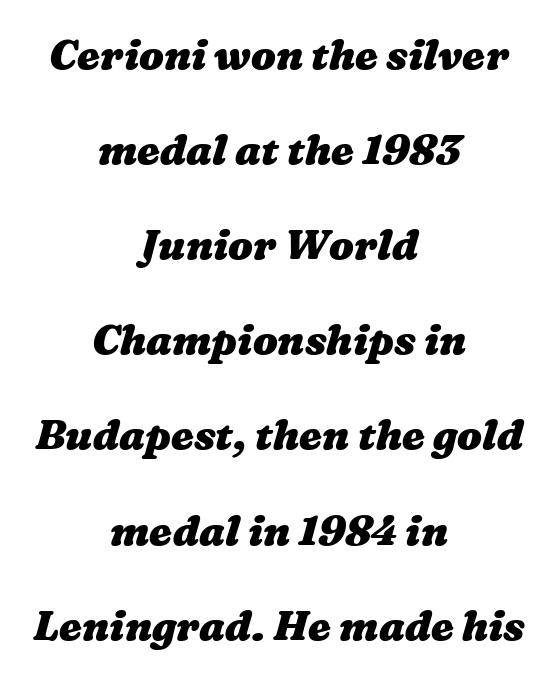
Q: Is the text bold? A: Yes.
Q: Is the text underlined? A: No.
Q: How is the paragraph aligned? A: Centered.
Q: Is the spacing between letters normal or unusually wide? A: Normal.
Q: Is the spacing between lines tight, normal or loose? A: Loose.
Q: Width (condensed, normal, or wide)? A: Wide.
Q: Stroke contrast? A: Medium.
Q: x-height? A: Medium.
Q: Monospaced? A: No.
